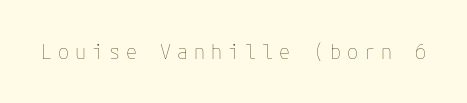
Style check: upright. Has an underline been added? It has not. The cut favours lightness, reaching ordinary text weight at its darkest. The type is letterspaced generously, with wide tracking.
